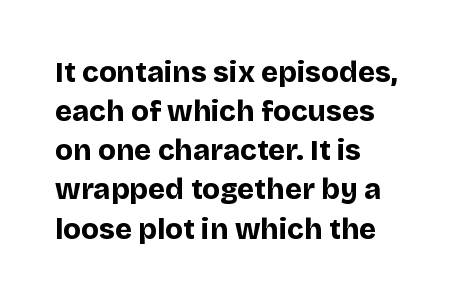
{"serif": "no", "italic": "no", "bold": "yes", "weight": "bold", "width": "normal", "stroke_contrast": "low", "x_height": "large", "monospaced": "no", "underline": "no", "align": "left", "line_spacing": "normal", "line_spacing_ratio": 1.35, "letter_spacing": "normal", "letter_spacing_em": 0.0, "glyph_px": 29}
